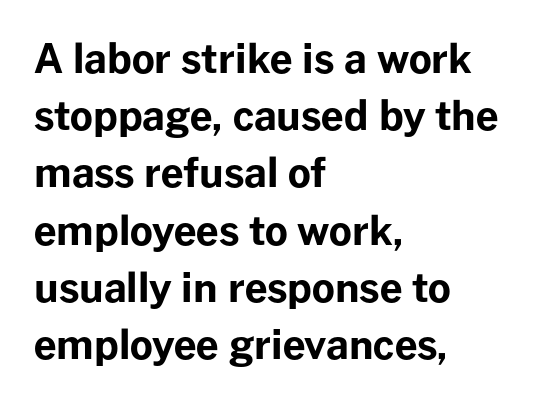
{"serif": "no", "italic": "no", "bold": "yes", "weight": "bold", "width": "normal", "stroke_contrast": "low", "x_height": "medium", "monospaced": "no", "underline": "no", "align": "left", "line_spacing": "normal", "line_spacing_ratio": 1.43, "letter_spacing": "normal", "letter_spacing_em": 0.0, "glyph_px": 40}
